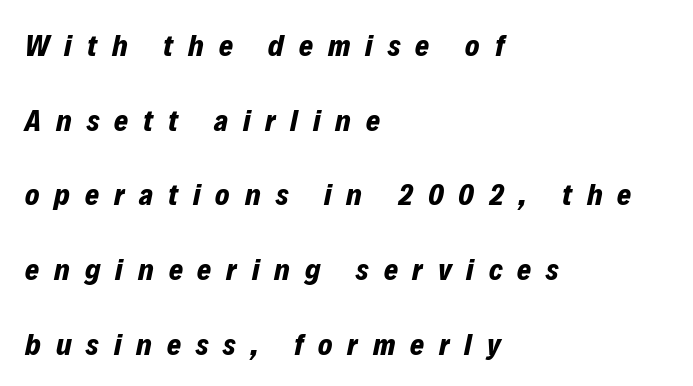
Q: Is the text bold? A: Yes.
Q: Is the text italic (slanted)? A: Yes, it leans right by about 12 degrees.
Q: Is the text underlined? A: No.
Q: How is the paragraph aligned? A: Left-aligned.
Q: Is the spacing between letters normal or unusually wide? A: Unusually wide.
Q: Is the spacing between lines tight, normal or loose? A: Loose.
Q: Width (condensed, normal, or wide)? A: Normal.
Q: Stroke contrast? A: Low.
Q: x-height? A: Medium.
Q: Monospaced? A: No.
